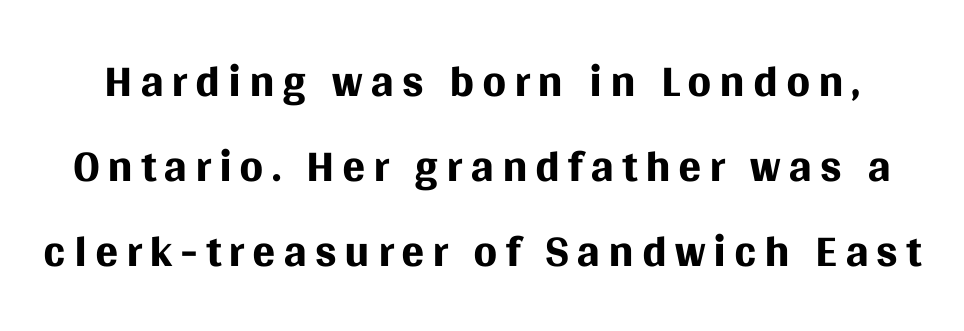
Q: Is the text bold? A: No.
Q: Is the text italic (slanted)? A: No, it is upright.
Q: Is the typeface a serif or a sans-serif typeface? A: Sans-serif.
Q: Is the text underlined? A: No.
Q: Width (condensed, normal, or wide)? A: Normal.
Q: Stroke contrast? A: Medium.
Q: x-height? A: Large.
Q: Monospaced? A: No.
